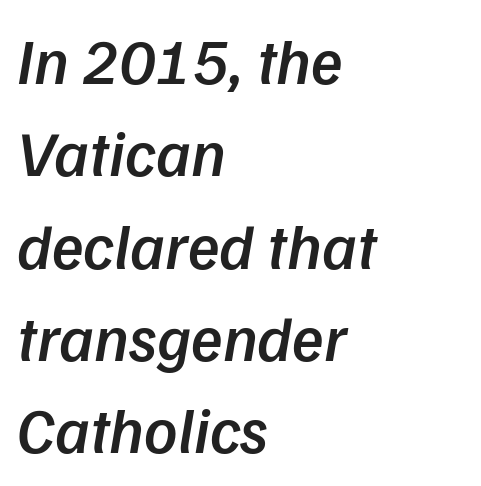
The typeface chosen for these lines omits serifs. Check under the words: just untouched page. The passage shown is typed in a proportional face where columns would drift. A somewhat darkened texture: the type is semibold rather than bold. Glyph-to-glyph distance matches everyday printed text.
